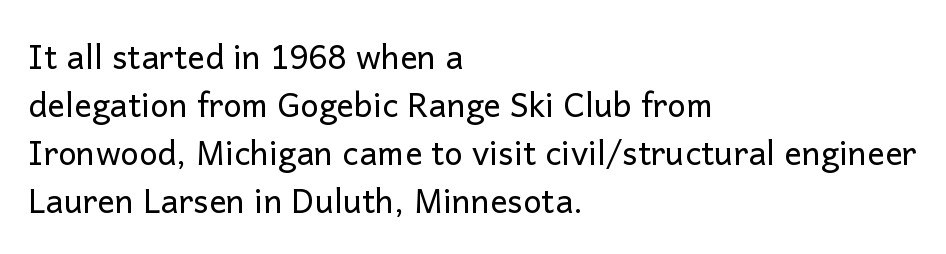
{"serif": "no", "italic": "no", "bold": "no", "weight": "regular", "width": "normal", "stroke_contrast": "low", "x_height": "medium", "monospaced": "no", "underline": "no", "align": "left", "line_spacing": "normal", "line_spacing_ratio": 1.45, "letter_spacing": "normal", "letter_spacing_em": 0.0, "glyph_px": 33}
